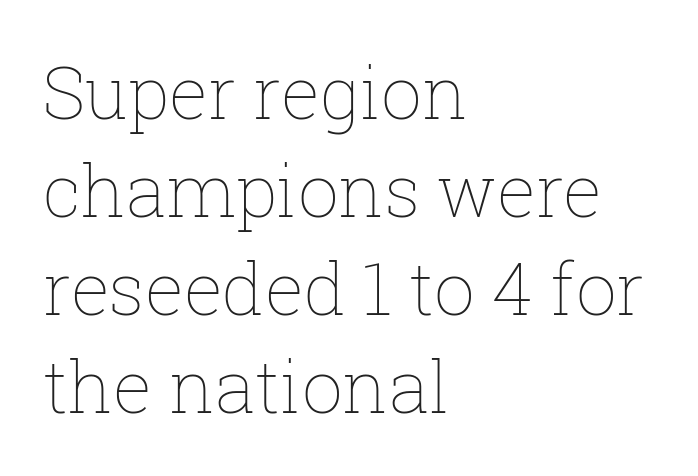
{"italic": "no", "bold": "no", "weight": "thin", "width": "normal", "stroke_contrast": "low", "x_height": "medium", "monospaced": "no", "underline": "no", "align": "left", "line_spacing": "normal", "line_spacing_ratio": 1.36, "letter_spacing": "normal", "letter_spacing_em": 0.0, "glyph_px": 72}
